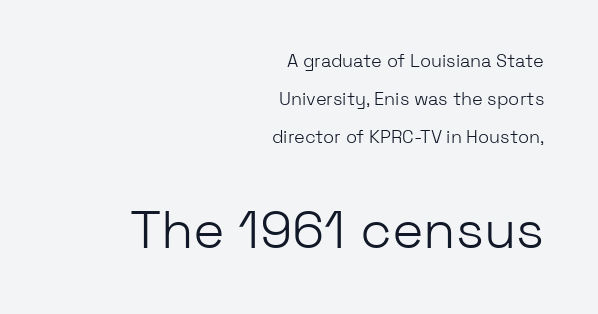
The lines are quadded right. Do the characters align in a grid? No, the font is proportional. What stands out about the letter spacing? Nothing — it is the standard amount. Nope, no serifs anywhere on these letters. Compare the two chunks: the lower has the greater cap height. The zone under the glyphs is completely vacant.
